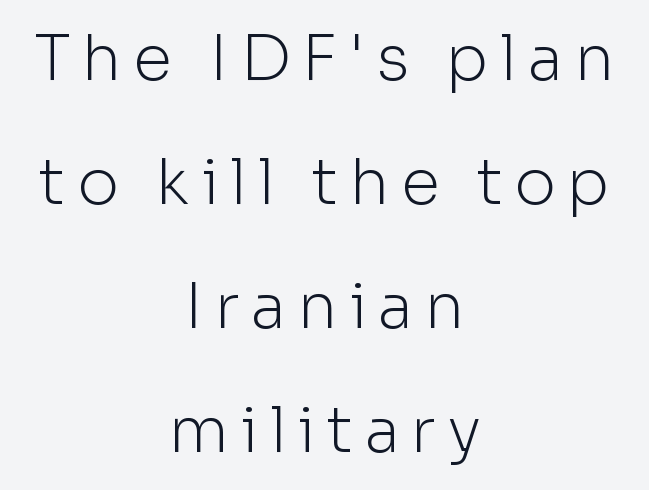
You could fit nearly another row in the gap between these rows. The face used here is proportionally spaced, like ordinary book or web type. The glyphs in this specimen are sans serif. The whitespace from short lines is split evenly between both sides. The zone under the glyphs is completely vacant.
